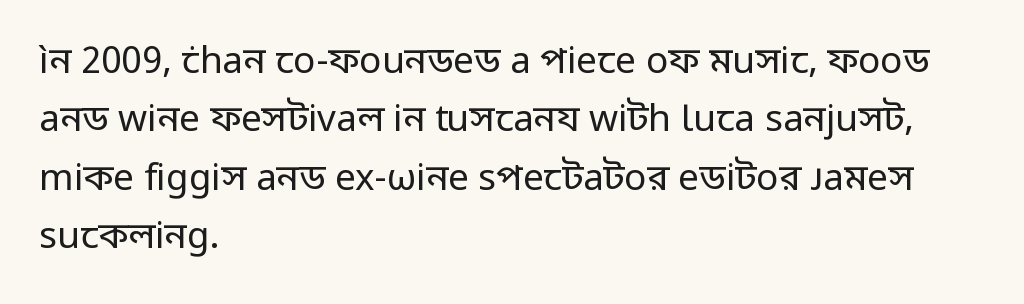
{"serif": "no", "italic": "no", "bold": "no", "weight": "regular", "width": "normal", "stroke_contrast": "low", "x_height": "medium", "monospaced": "no", "underline": "no", "align": "left", "line_spacing": "normal", "line_spacing_ratio": 1.58, "letter_spacing": "normal", "letter_spacing_em": 0.0, "glyph_px": 37}
